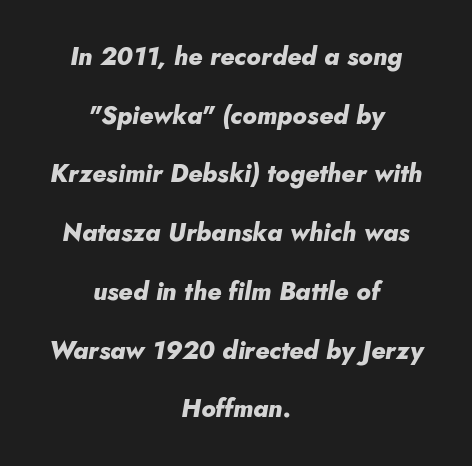
If you folded the block vertically in half, each line would mirror itself in length. Bold? Absolutely — the strokes are thick and heavy. Letter spacing: default. This sample uses an oblique cut, with every glyph tilted off the vertical. How would I describe the line gaps? Wide and relaxed. Check under the words: just untouched page.
